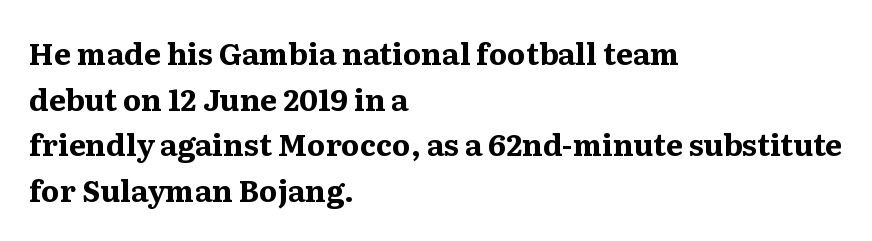
The image shows 30 px bold serif type, upright; set left-aligned, normal line spacing (1.52x), normal letter spacing, not underlined; medium stroke contrast and a medium x-height.
